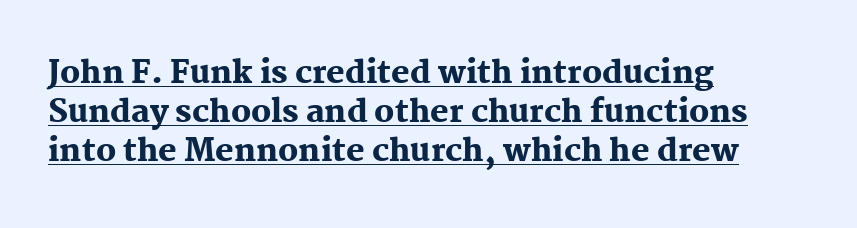
The image shows 31 px heavy serif type, upright; set left-aligned, normal line spacing (1.26x), normal letter spacing, underlined; medium stroke contrast and a medium x-height.
